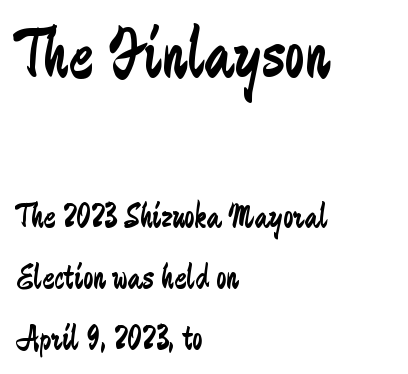
Q: Is the text bold? A: No.
Q: Is the text italic (slanted)? A: Yes.
Q: Is the typeface a serif or a sans-serif typeface? A: Sans-serif.
Q: Is the text underlined? A: No.
Q: How is the paragraph aligned? A: Left-aligned.
Q: Is the spacing between letters normal or unusually wide? A: Normal.
Q: Is the spacing between lines tight, normal or loose? A: Normal.
Q: Which block of text is set in a larger size, the first (top) or the second (bottom)? A: The first (top) one.
Q: Width (condensed, normal, or wide)? A: Condensed.
Q: Stroke contrast? A: Low.
Q: x-height? A: Medium.
Q: Monospaced? A: No.
